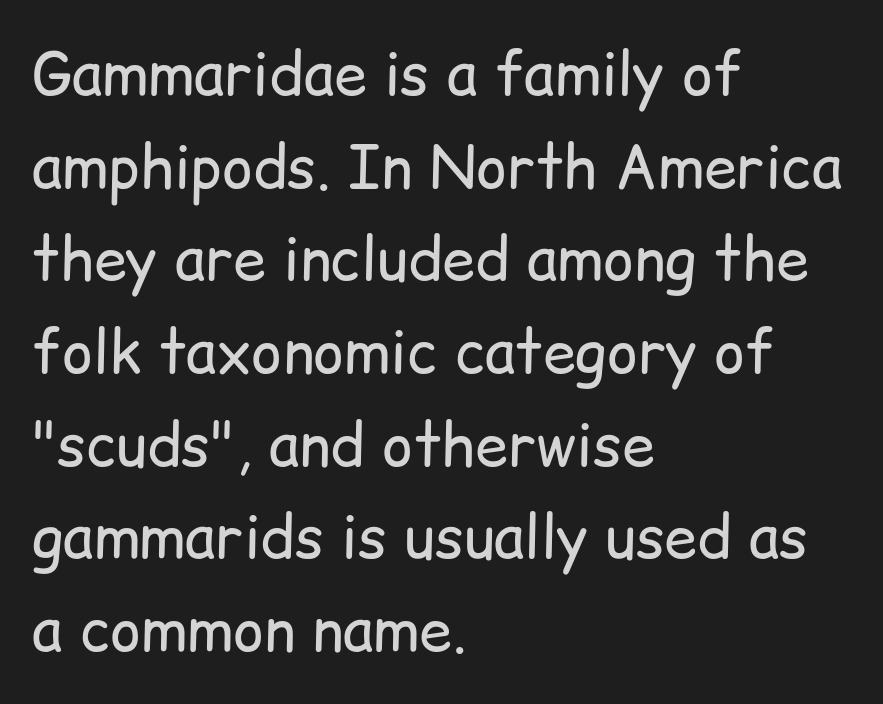
Rule under the text: the space is simply empty. The letterforms sit shoulder to shoulder at normal distance. Do the characters align in a grid? No, the font is proportional. Unlike a traditional serif, this face leaves its strokes unadorned.
